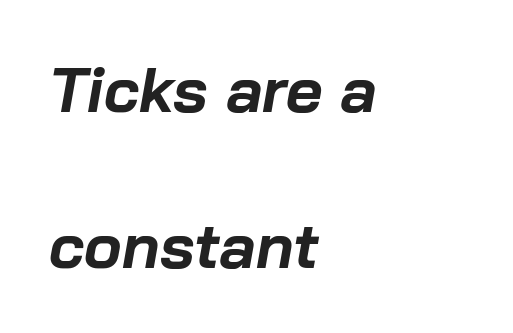
{"italic": "yes", "lean": "right", "slant_degrees": 10, "bold": "yes", "weight": "bold", "width": "normal", "stroke_contrast": "low", "x_height": "medium", "monospaced": "no", "underline": "no", "align": "left", "line_spacing": "loose", "line_spacing_ratio": 2.47, "letter_spacing": "normal", "letter_spacing_em": 0.0, "glyph_px": 63}
